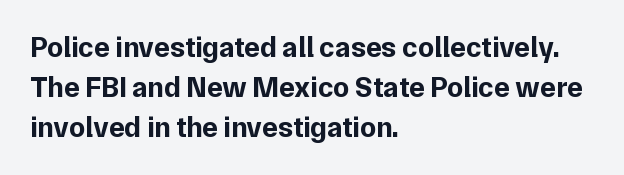
Q: Is the text bold? A: Yes.
Q: Is the text italic (slanted)? A: No, it is upright.
Q: Is the typeface a serif or a sans-serif typeface? A: Sans-serif.
Q: Is the text underlined? A: No.
Q: How is the paragraph aligned? A: Left-aligned.
Q: Is the spacing between letters normal or unusually wide? A: Normal.
Q: Is the spacing between lines tight, normal or loose? A: Normal.
Q: Width (condensed, normal, or wide)? A: Normal.
Q: Stroke contrast? A: Low.
Q: x-height? A: Medium.
Q: Monospaced? A: No.
